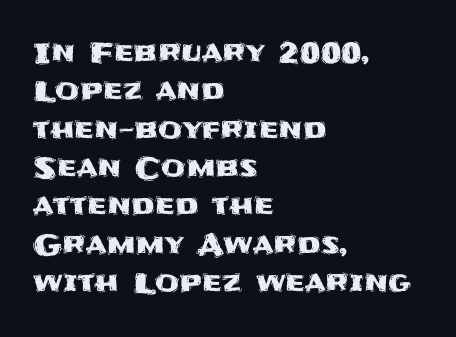
The image shows 28 px sans-serif type, upright; set left-aligned, normal line spacing (1.37x), normal letter spacing, not underlined; medium stroke contrast and a large x-height.
